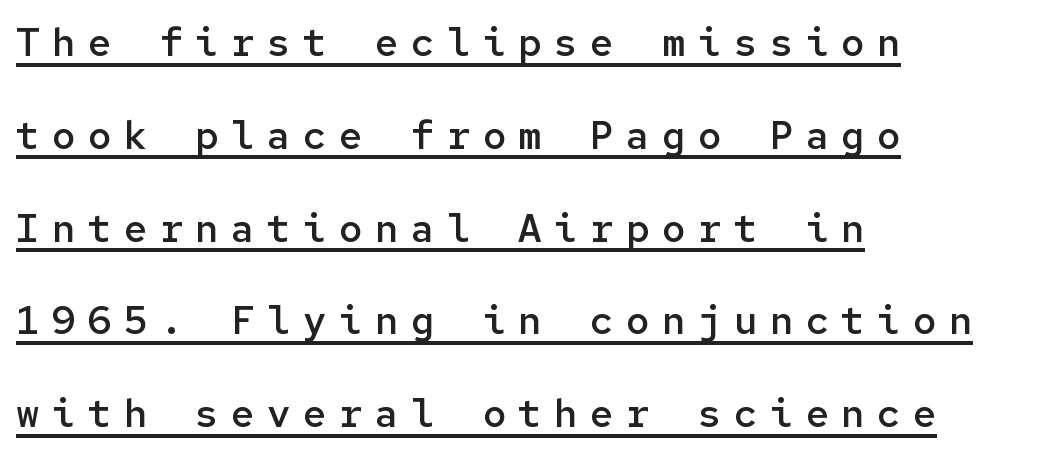
The compositor pushed each line to the left boundary. The strokes are fattened partway — semibold, not bold. The string is rendered with underlining switched on. Tracking here is generous; glyphs stand well apart from one another.
